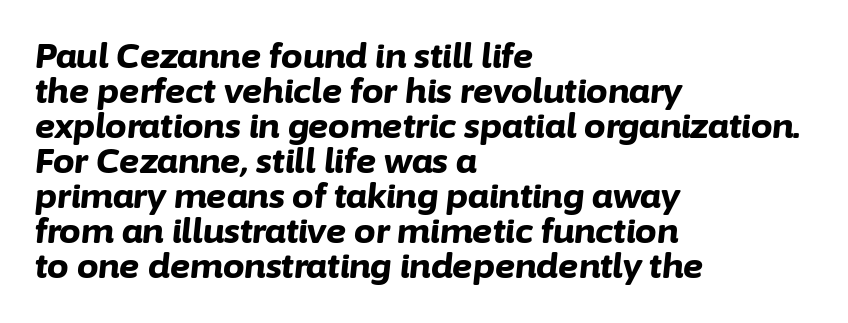
Line starts are locked; line ends wander. Typographic density is high because the face is bold. What's the leading like? Squeezed, with rows nearly overlapping. No extra tracking has been applied to these lines.
